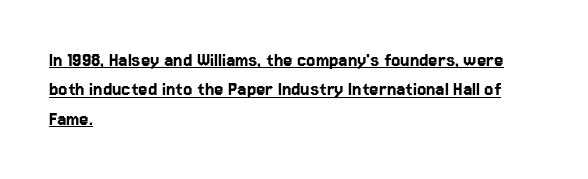
{"italic": "no", "underline": "yes", "align": "left", "line_spacing": "normal", "line_spacing_ratio": 1.4, "letter_spacing": "normal", "letter_spacing_em": 0.0, "glyph_px": 21}
